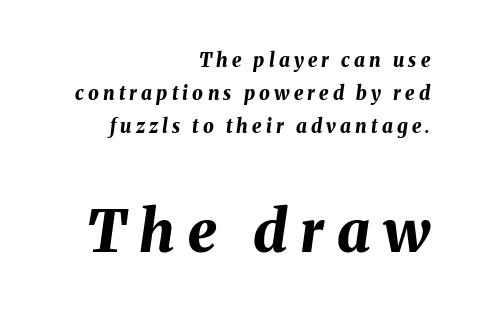
Notice how thick the strokes are: this is what a full bold looks like. A typesetter would call this proportional, since set widths differ per character. Caption: upper text group reduced, lower text group enlarged. Beneath every word, the page is bare.
